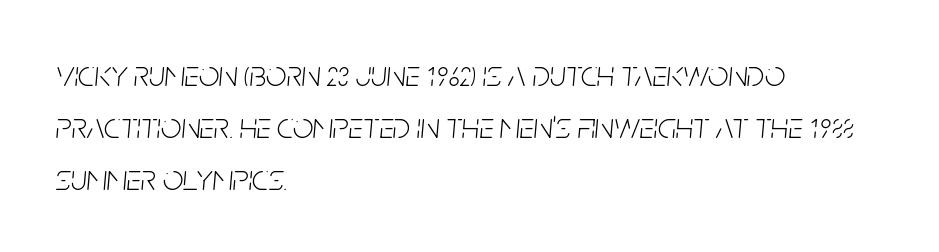
Which margin do the lines hug? The left one — the right edge is uneven. The typesetting does not lean heavy: it is not bold. The passage shown is not underscored anywhere. The gaps between neighbouring characters are ordinary and unremarkable.
